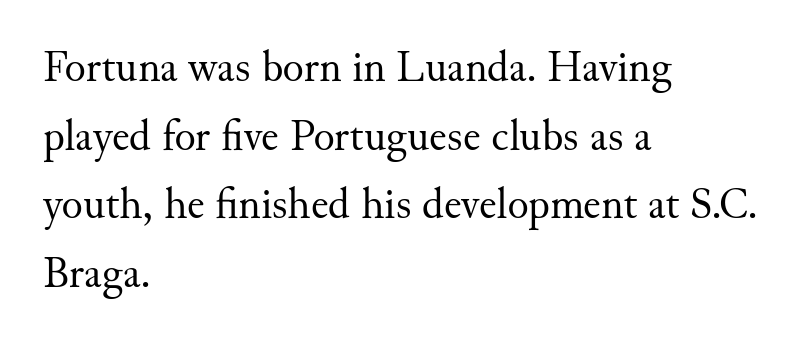
{"serif": "yes", "italic": "no", "bold": "no", "weight": "regular", "width": "normal", "stroke_contrast": "medium", "x_height": "small", "monospaced": "no", "underline": "no", "align": "left", "line_spacing": "normal", "line_spacing_ratio": 1.56, "letter_spacing": "normal", "letter_spacing_em": 0.0, "glyph_px": 44}
